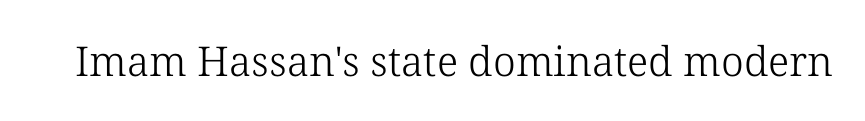
The type family on display is of the serif kind. Does extra space separate the letters? No, they use regular spacing. Think of a printed novel: that variable character pitch is what you see here. Check under the words: just untouched page.
